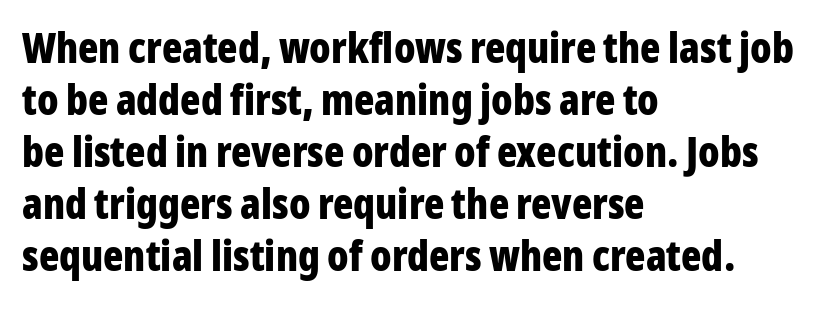
Is the type bold? Yes — the strokes are clearly thick and heavy. Ordinary non-slanted type is in use. The letters advance in unequal steps, a hallmark of proportional type. The tracking reads as untouched default to a designer's eye. Caption: multi-line text, flush left, ragged right. The string is rendered with underlining switched off.
